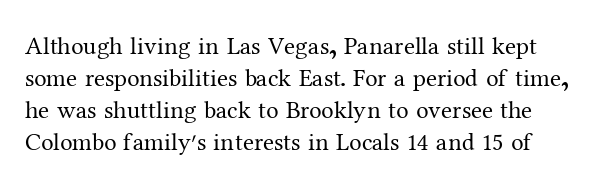
The image shows 25 px text type, upright; set normal line spacing (1.28x), normal letter spacing, not underlined.
